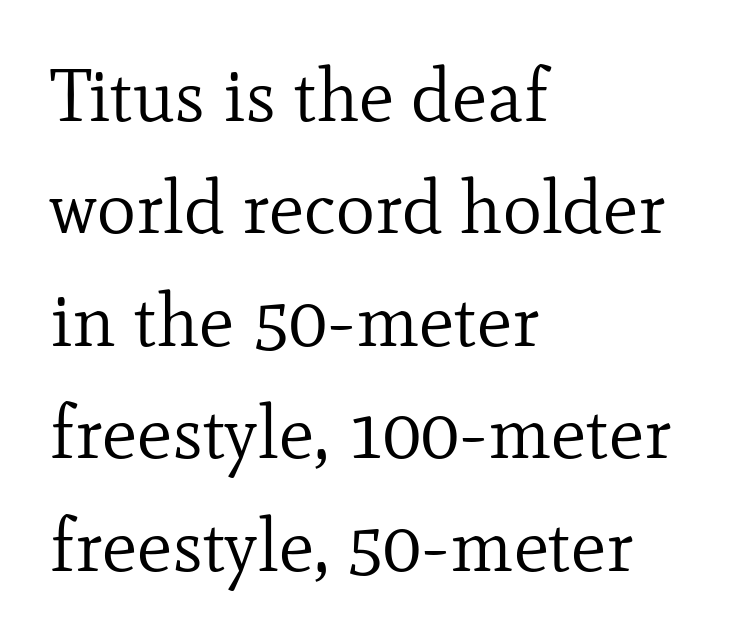
{"serif": "yes", "italic": "no", "bold": "no", "weight": "regular", "width": "normal", "stroke_contrast": "low", "x_height": "small", "monospaced": "no", "underline": "no", "align": "left", "line_spacing": "normal", "line_spacing_ratio": 1.52, "letter_spacing": "normal", "letter_spacing_em": 0.0, "glyph_px": 74}
